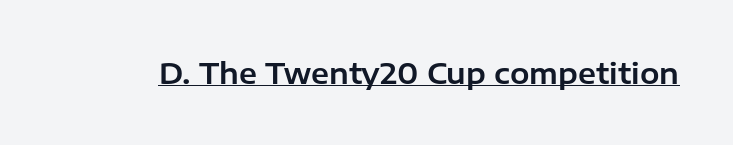
{"serif": "no", "italic": "no", "width": "normal", "stroke_contrast": "low", "x_height": "medium", "monospaced": "no", "underline": "yes", "letter_spacing": "normal", "letter_spacing_em": 0.0, "glyph_px": 29}
